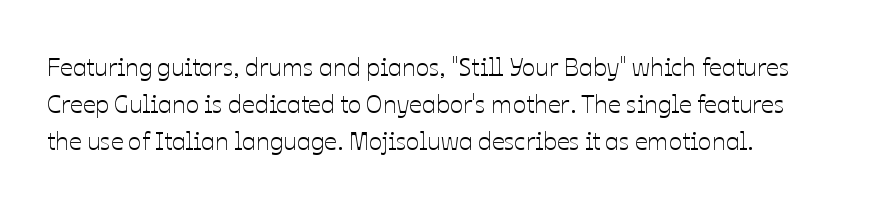
Q: Is the text italic (slanted)? A: No, it is upright.
Q: Is the text underlined? A: No.
Q: How is the paragraph aligned? A: Left-aligned.
Q: Is the spacing between letters normal or unusually wide? A: Normal.
Q: Is the spacing between lines tight, normal or loose? A: Normal.
